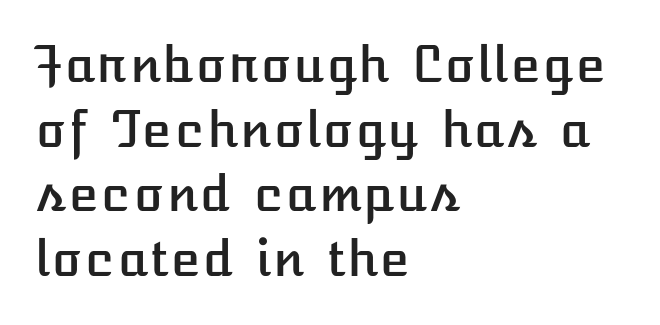
The image shows 49 px text type, upright; set left-aligned, normal line spacing (1.32x), normal letter spacing, not underlined; low stroke contrast and a medium x-height.
